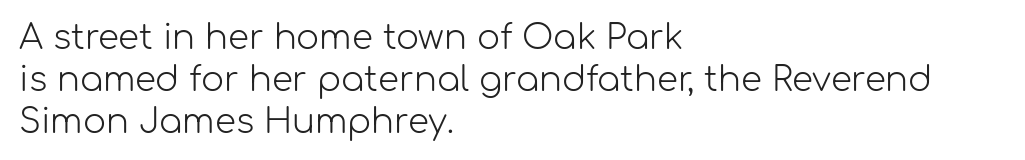
Q: Is the text bold? A: No.
Q: Is the text italic (slanted)? A: No, it is upright.
Q: Is the typeface a serif or a sans-serif typeface? A: Sans-serif.
Q: Is the text underlined? A: No.
Q: How is the paragraph aligned? A: Left-aligned.
Q: Is the spacing between letters normal or unusually wide? A: Normal.
Q: Width (condensed, normal, or wide)? A: Normal.
Q: Stroke contrast? A: Low.
Q: x-height? A: Medium.
Q: Monospaced? A: No.
